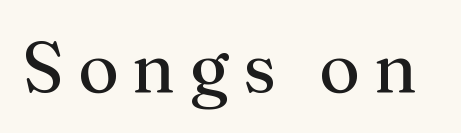
{"serif": "yes", "italic": "no", "bold": "no", "weight": "regular", "width": "normal", "stroke_contrast": "medium", "x_height": "medium", "monospaced": "no", "underline": "no", "letter_spacing": "wide", "letter_spacing_em": 0.2, "glyph_px": 71}
